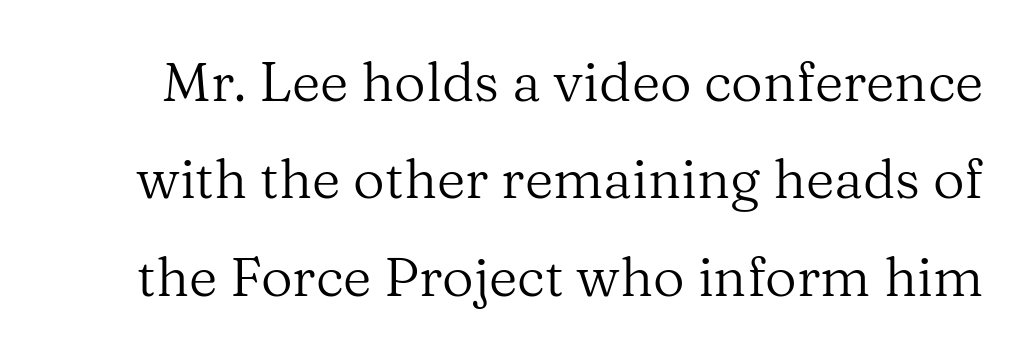
The image shows 55 px regular-weight serif type, upright; set line spacing 1.77x, normal letter spacing, not underlined; medium stroke contrast and a medium x-height.
